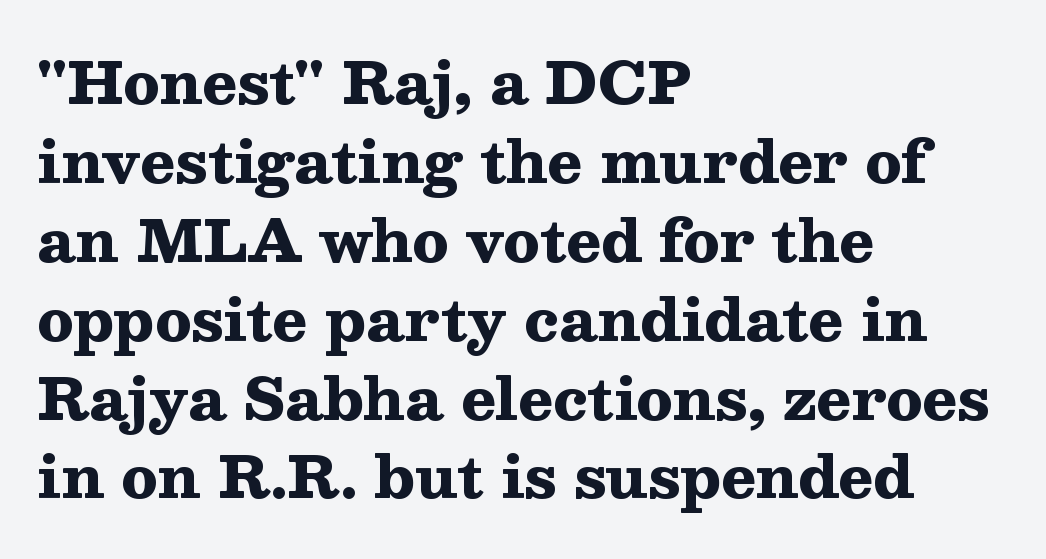
The image shows 58 px heavy, wide serif type, upright; set left-aligned, normal line spacing (1.36x), normal letter spacing, not underlined; medium stroke contrast and a medium x-height.
